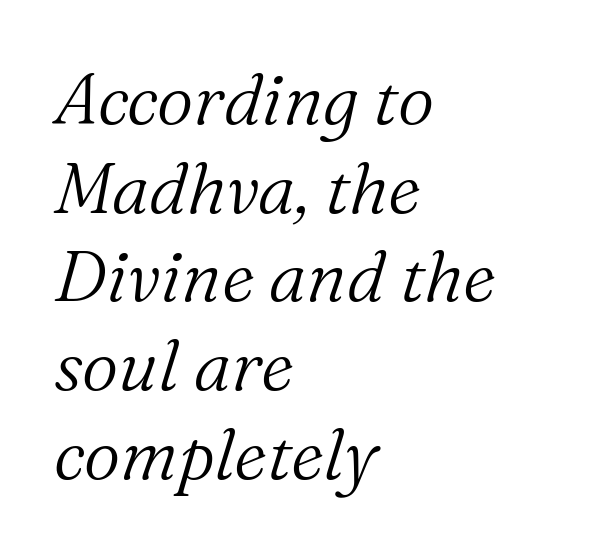
Q: Is the text bold? A: No.
Q: Is the text italic (slanted)? A: Yes, it leans right by about 16 degrees.
Q: Is the typeface a serif or a sans-serif typeface? A: Serif.
Q: Is the text underlined? A: No.
Q: How is the paragraph aligned? A: Left-aligned.
Q: Is the spacing between letters normal or unusually wide? A: Normal.
Q: Is the spacing between lines tight, normal or loose? A: Normal.
Q: Width (condensed, normal, or wide)? A: Normal.
Q: Stroke contrast? A: Medium.
Q: x-height? A: Medium.
Q: Monospaced? A: No.
